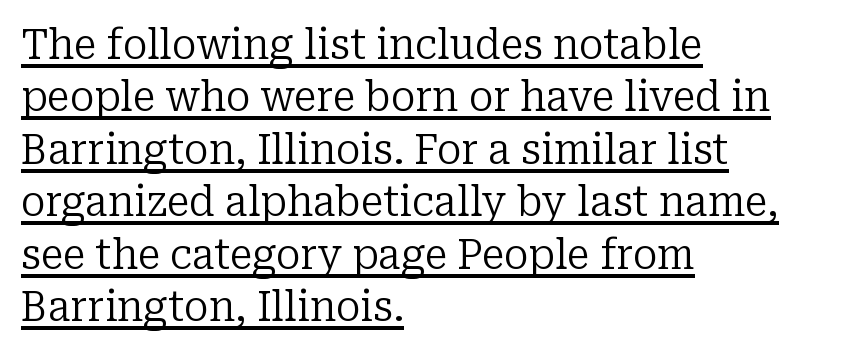
{"serif": "yes", "italic": "no", "bold": "no", "weight": "regular", "width": "normal", "stroke_contrast": "low", "x_height": "medium", "monospaced": "no", "underline": "yes", "align": "left", "line_spacing": "normal", "line_spacing_ratio": 1.28, "letter_spacing": "normal", "letter_spacing_em": 0.0, "glyph_px": 41}
